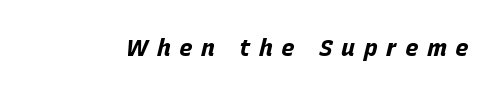
The tracking jumps out immediately: characters are airy and widely separated. As a designer I'd log this as weight 700, bold. Notice how the stems are inclined rather than vertical — that's the hallmark of italics. The strip under each line holds only bare page.
